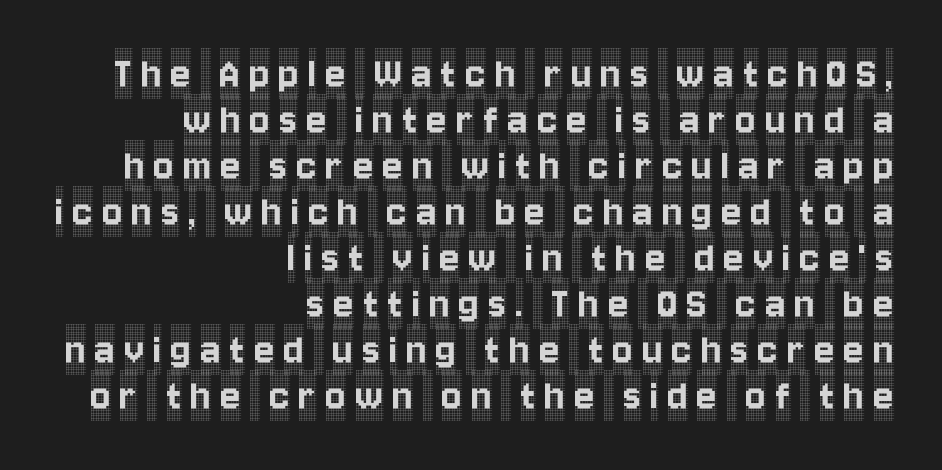
Q: Is the text italic (slanted)? A: No, it is upright.
Q: Is the typeface a serif or a sans-serif typeface? A: Serif.
Q: Is the text underlined? A: No.
Q: How is the paragraph aligned? A: Right-aligned.
Q: Is the spacing between letters normal or unusually wide? A: Unusually wide.
Q: Is the spacing between lines tight, normal or loose? A: Tight.
Q: Width (condensed, normal, or wide)? A: Condensed.
Q: x-height? A: Large.
Q: Monospaced? A: No.
